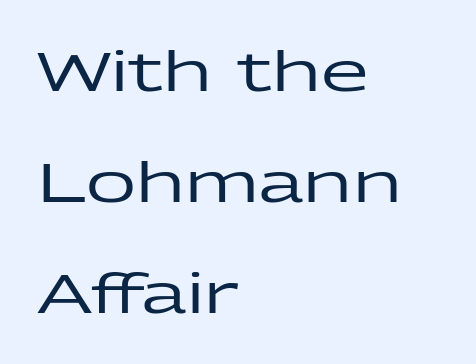
Q: Is the text italic (slanted)? A: No, it is upright.
Q: Is the typeface a serif or a sans-serif typeface? A: Sans-serif.
Q: Is the text underlined? A: No.
Q: How is the paragraph aligned? A: Left-aligned.
Q: Is the spacing between letters normal or unusually wide? A: Normal.
Q: Is the spacing between lines tight, normal or loose? A: Loose.
Q: Width (condensed, normal, or wide)? A: Wide.
Q: Stroke contrast? A: Low.
Q: x-height? A: Medium.
Q: Monospaced? A: No.
